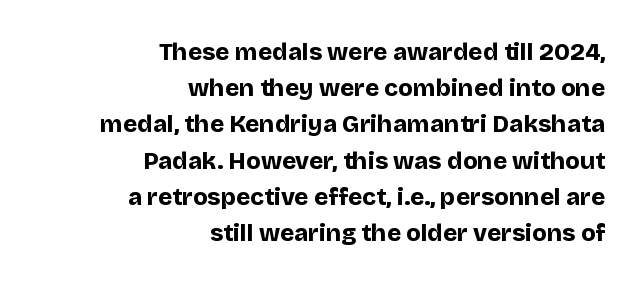
On the weight axis this lands at bold, roughly 700. Each new line begins a customary step beneath the previous one. A typesetter would mark this as roman, not italic. Beneath every word, the page is bare. Caption: standard tracking, unaltered.
